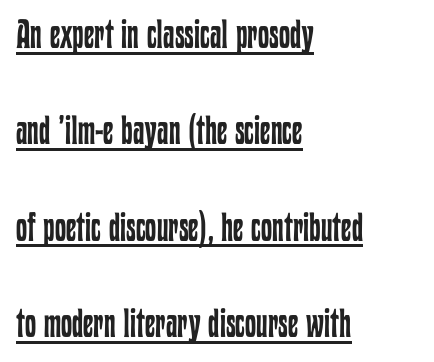
{"italic": "no", "bold": "no", "weight": "regular", "width": "condensed", "stroke_contrast": "low", "x_height": "medium", "monospaced": "no", "underline": "yes", "align": "left", "line_spacing": "loose", "line_spacing_ratio": 2.41, "letter_spacing": "normal", "letter_spacing_em": 0.0, "glyph_px": 40}
